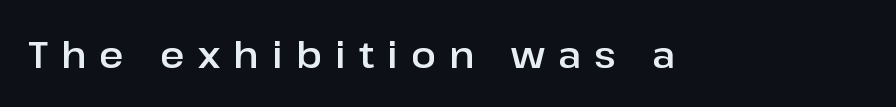
{"serif": "no", "italic": "no", "width": "normal", "stroke_contrast": "low", "x_height": "medium", "monospaced": "no", "underline": "no", "letter_spacing": "wide", "letter_spacing_em": 0.36, "glyph_px": 37}
